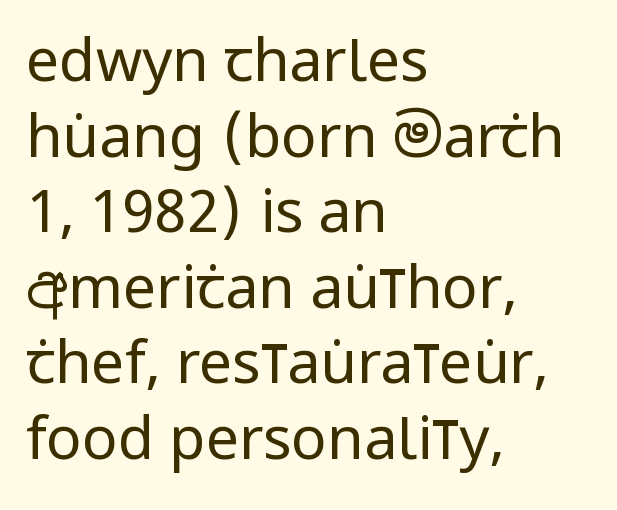
There is no visible air inserted between adjacent glyphs. The string is rendered with underlining switched off. The lines in this sample share a left origin and differ only in where they stop. This is sans-serif lettering, the kind often seen on screens and signage.
